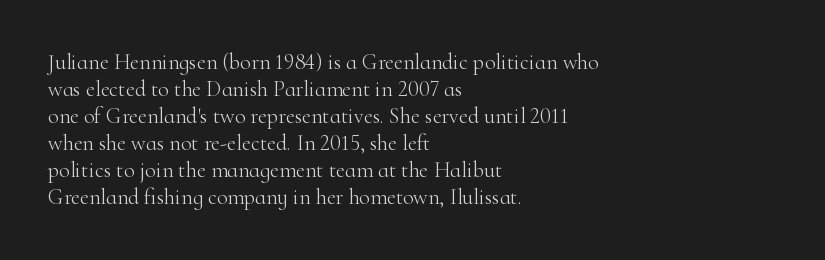
Q: Is the text bold? A: No.
Q: Is the text italic (slanted)? A: No, it is upright.
Q: Is the text underlined? A: No.
Q: How is the paragraph aligned? A: Left-aligned.
Q: Is the spacing between letters normal or unusually wide? A: Normal.
